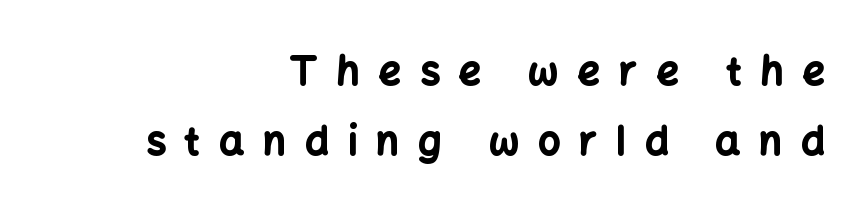
The image shows 39 px bold sans-serif type, upright; set right-aligned, line spacing 1.79x, unusually wide letter spacing (+0.49 em), not underlined; low stroke contrast and a medium x-height.
